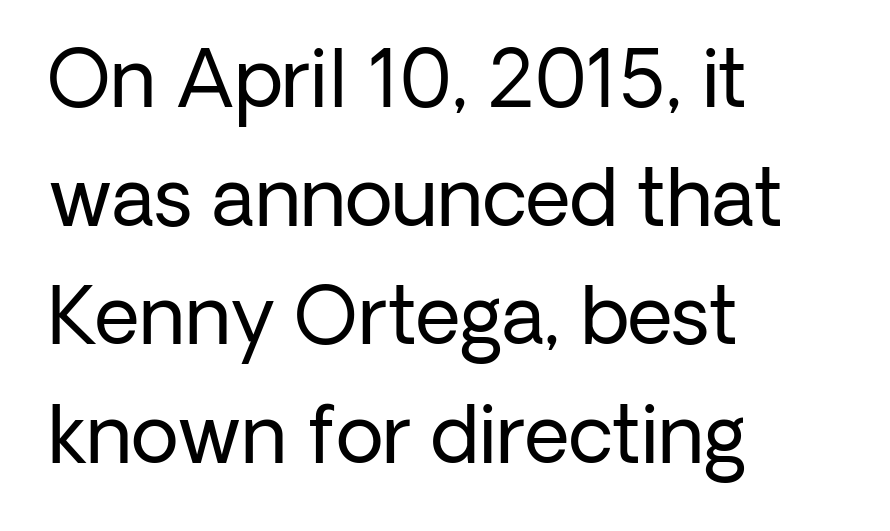
Q: Is the text bold? A: No.
Q: Is the text italic (slanted)? A: No, it is upright.
Q: Is the typeface a serif or a sans-serif typeface? A: Sans-serif.
Q: Is the text underlined? A: No.
Q: How is the paragraph aligned? A: Left-aligned.
Q: Is the spacing between letters normal or unusually wide? A: Normal.
Q: Is the spacing between lines tight, normal or loose? A: Normal.
Q: Width (condensed, normal, or wide)? A: Normal.
Q: Stroke contrast? A: Low.
Q: x-height? A: Medium.
Q: Monospaced? A: No.
